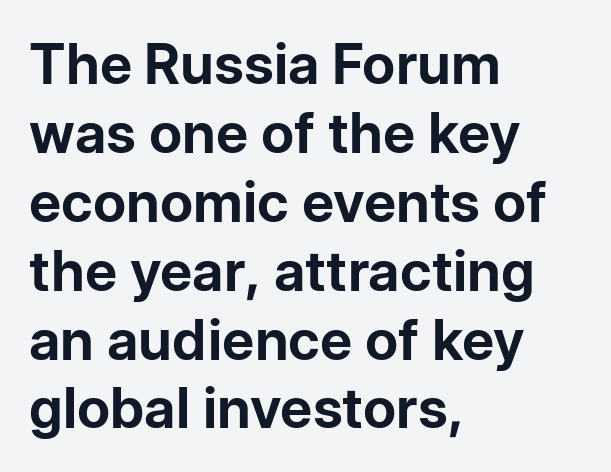
{"serif": "no", "italic": "no", "bold": "yes", "weight": "bold", "width": "normal", "stroke_contrast": "low", "x_height": "medium", "monospaced": "no", "underline": "no", "align": "left", "line_spacing_ratio": 1.23, "letter_spacing": "normal", "letter_spacing_em": 0.0, "glyph_px": 56}
